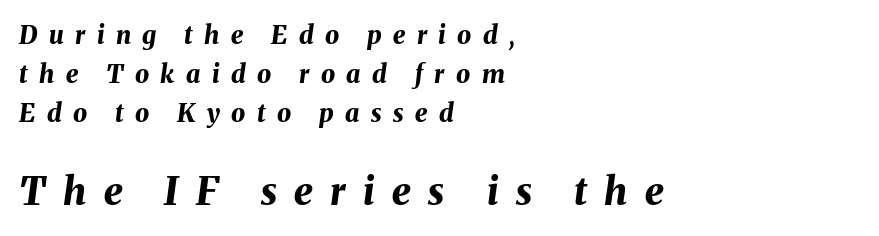
Q: Is the text bold? A: Yes.
Q: Is the text italic (slanted)? A: Yes, it leans right by about 8 degrees.
Q: Is the text underlined? A: No.
Q: How is the paragraph aligned? A: Left-aligned.
Q: Is the spacing between letters normal or unusually wide? A: Unusually wide.
Q: Is the spacing between lines tight, normal or loose? A: Normal.
Q: Which block of text is set in a larger size, the first (top) or the second (bottom)? A: The second (bottom) one.
Q: Width (condensed, normal, or wide)? A: Normal.
Q: Stroke contrast? A: Medium.
Q: x-height? A: Medium.
Q: Monospaced? A: No.
